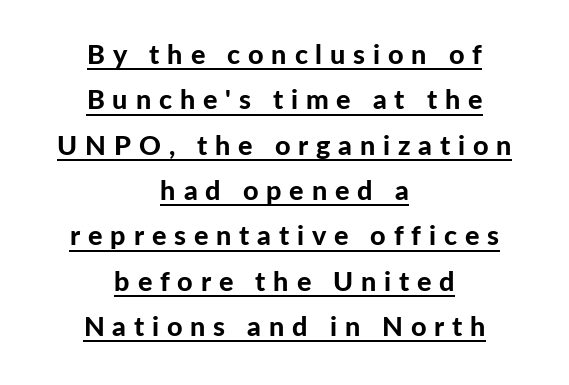
Q: Is the text bold? A: Yes.
Q: Is the text italic (slanted)? A: No, it is upright.
Q: Is the text underlined? A: Yes.
Q: How is the paragraph aligned? A: Centered.
Q: Is the spacing between letters normal or unusually wide? A: Unusually wide.
Q: Is the spacing between lines tight, normal or loose? A: Normal.
